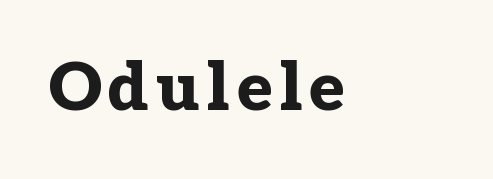
{"serif": "yes", "italic": "no", "bold": "yes", "weight": "bold", "width": "normal", "stroke_contrast": "low", "x_height": "medium", "monospaced": "no", "underline": "no", "align": "left", "glyph_px": 67}
